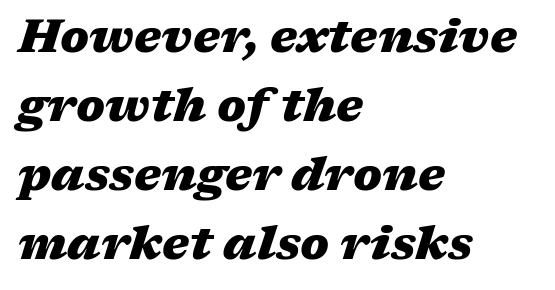
Compared with typical paragraphs, the rows here are spaced about the same. Nothing unusual about the tracking: characters are spaced as the font intends. Alignment: flush left. In terms of posture, this sample is oblique.
